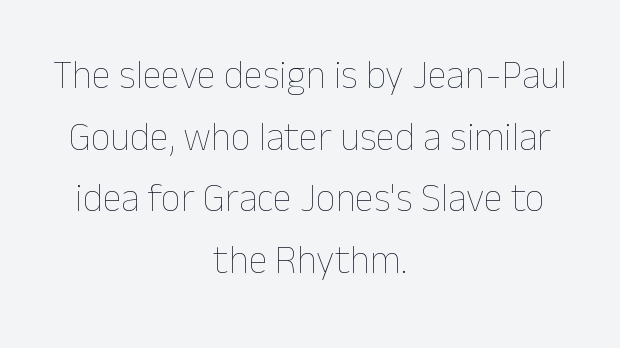
Q: Is the text bold? A: No.
Q: Is the text italic (slanted)? A: No, it is upright.
Q: Is the text underlined? A: No.
Q: How is the paragraph aligned? A: Centered.
Q: Is the spacing between letters normal or unusually wide? A: Normal.
Q: Is the spacing between lines tight, normal or loose? A: Normal.
Q: Width (condensed, normal, or wide)? A: Normal.
Q: Stroke contrast? A: Low.
Q: x-height? A: Medium.
Q: Monospaced? A: No.
